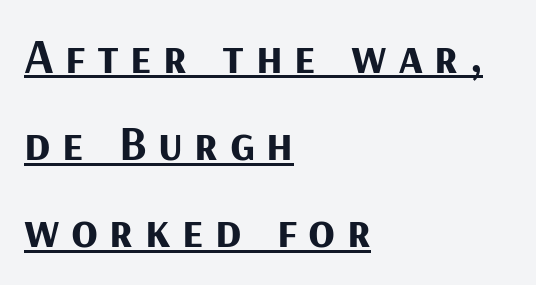
Q: Is the text bold? A: Yes.
Q: Is the text italic (slanted)? A: No, it is upright.
Q: Is the typeface a serif or a sans-serif typeface? A: Sans-serif.
Q: Is the text underlined? A: Yes.
Q: How is the paragraph aligned? A: Left-aligned.
Q: Is the spacing between letters normal or unusually wide? A: Unusually wide.
Q: Width (condensed, normal, or wide)? A: Normal.
Q: Stroke contrast? A: Medium.
Q: x-height? A: Medium.
Q: Monospaced? A: No.
